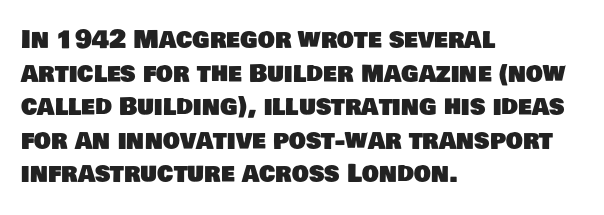
The image shows 24 px text type; set left-aligned, normal line spacing (1.4x), normal letter spacing, not underlined.
